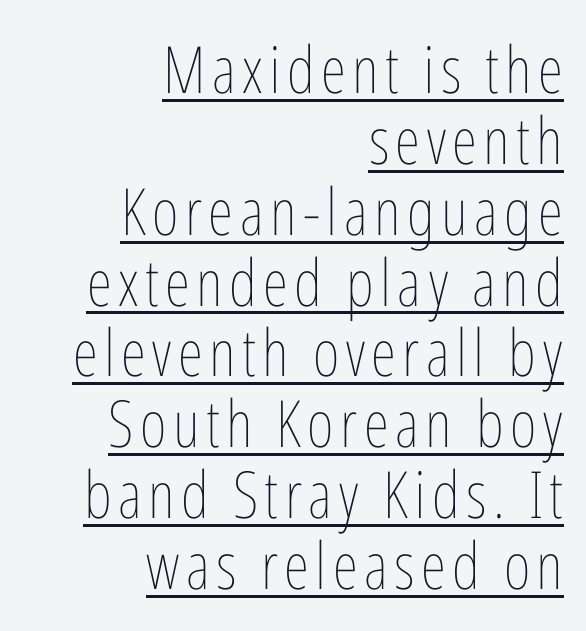
Q: Is the text bold? A: No.
Q: Is the text italic (slanted)? A: No, it is upright.
Q: Is the text underlined? A: Yes.
Q: How is the paragraph aligned? A: Right-aligned.
Q: Is the spacing between lines tight, normal or loose? A: Tight.
Q: Width (condensed, normal, or wide)? A: Condensed.
Q: Stroke contrast? A: Low.
Q: x-height? A: Medium.
Q: Monospaced? A: No.
